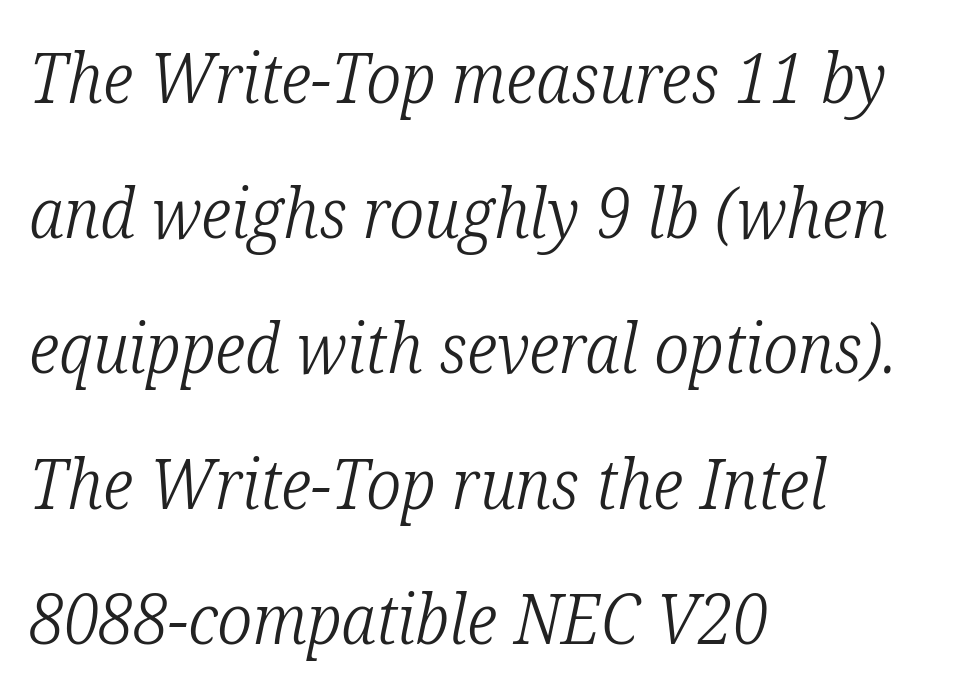
{"serif": "yes", "italic": "yes", "lean": "right", "slant_degrees": 12, "bold": "no", "weight": "light", "width": "condensed", "stroke_contrast": "low", "x_height": "medium", "monospaced": "no", "underline": "no", "align": "left", "line_spacing": "loose", "line_spacing_ratio": 1.96, "letter_spacing": "normal", "letter_spacing_em": 0.0, "glyph_px": 69}
